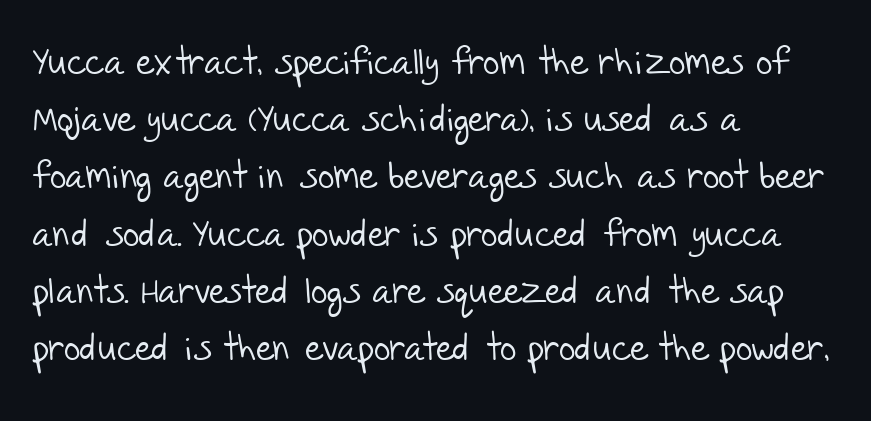
Q: Is the text bold? A: No.
Q: Is the typeface a serif or a sans-serif typeface? A: Sans-serif.
Q: Is the text underlined? A: No.
Q: How is the paragraph aligned? A: Left-aligned.
Q: Is the spacing between letters normal or unusually wide? A: Normal.
Q: Is the spacing between lines tight, normal or loose? A: Normal.
Q: Width (condensed, normal, or wide)? A: Normal.
Q: Stroke contrast? A: Low.
Q: x-height? A: Large.
Q: Monospaced? A: No.
